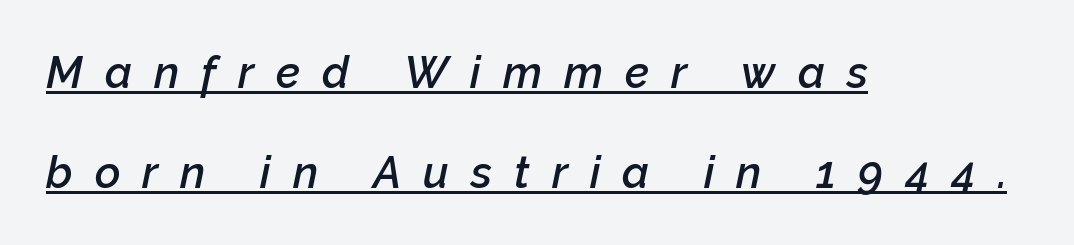
Q: Is the text bold? A: Semi-bold.
Q: Is the text italic (slanted)? A: Yes, it leans right by about 12 degrees.
Q: Is the text underlined? A: Yes.
Q: How is the paragraph aligned? A: Left-aligned.
Q: Is the spacing between letters normal or unusually wide? A: Unusually wide.
Q: Is the spacing between lines tight, normal or loose? A: Loose.
Q: Width (condensed, normal, or wide)? A: Normal.
Q: Stroke contrast? A: Low.
Q: x-height? A: Medium.
Q: Monospaced? A: No.
